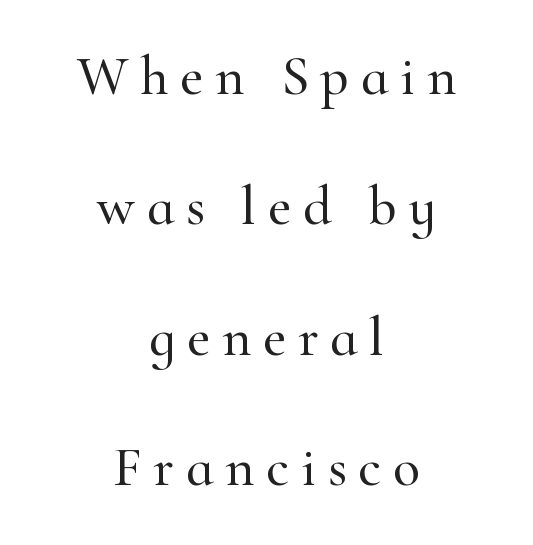
{"serif": "yes", "italic": "no", "width": "normal", "stroke_contrast": "high", "x_height": "small", "monospaced": "no", "underline": "no", "align": "center", "line_spacing": "loose", "line_spacing_ratio": 2.33, "letter_spacing": "wide", "letter_spacing_em": 0.21, "glyph_px": 56}
